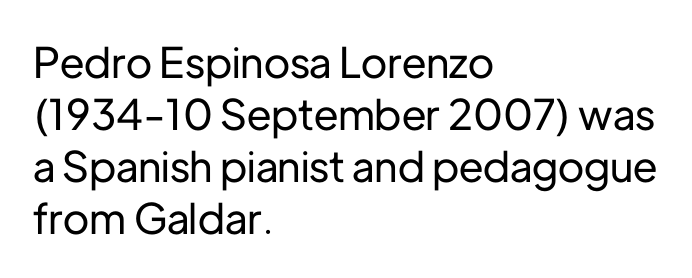
{"serif": "no", "italic": "no", "width": "normal", "stroke_contrast": "low", "x_height": "medium", "monospaced": "no", "underline": "no", "align": "left", "line_spacing_ratio": 1.24, "letter_spacing": "normal", "letter_spacing_em": 0.0, "glyph_px": 42}
